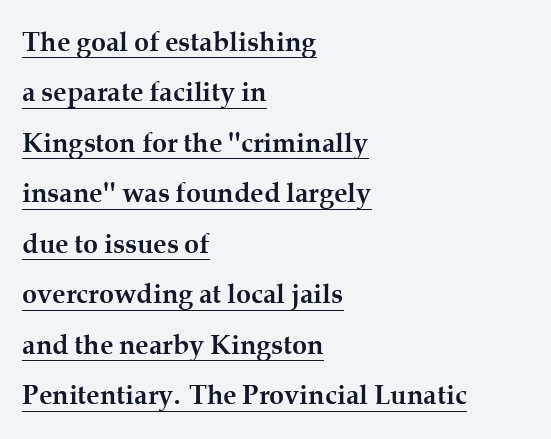
Q: Is the text bold? A: Yes.
Q: Is the text italic (slanted)? A: No, it is upright.
Q: Is the text underlined? A: Yes.
Q: How is the paragraph aligned? A: Left-aligned.
Q: Is the spacing between letters normal or unusually wide? A: Normal.
